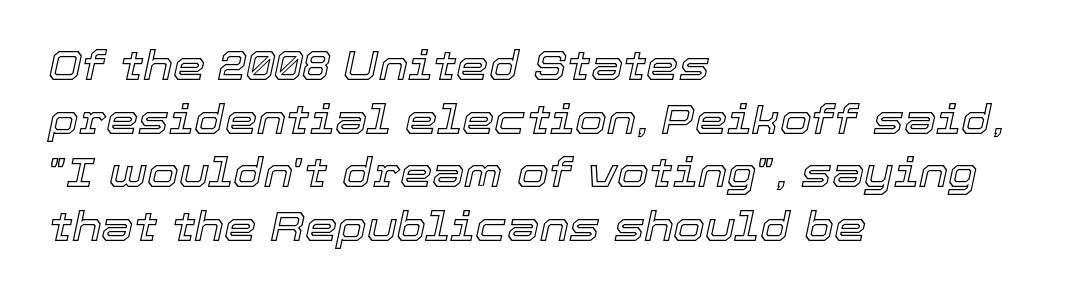
Q: Is the text italic (slanted)? A: Yes, it leans right by about 12 degrees.
Q: Is the text underlined? A: No.
Q: How is the paragraph aligned? A: Left-aligned.
Q: Is the spacing between letters normal or unusually wide? A: Normal.
Q: Is the spacing between lines tight, normal or loose? A: Normal.
Q: Width (condensed, normal, or wide)? A: Normal.
Q: x-height? A: Medium.
Q: Monospaced? A: No.
